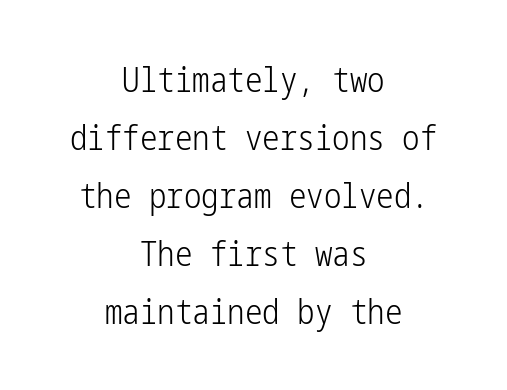
Q: Is the text bold? A: No.
Q: Is the text italic (slanted)? A: No, it is upright.
Q: Is the typeface a serif or a sans-serif typeface? A: Sans-serif.
Q: Is the text underlined? A: No.
Q: How is the paragraph aligned? A: Centered.
Q: Is the spacing between letters normal or unusually wide? A: Normal.
Q: Is the spacing between lines tight, normal or loose? A: Normal.
Q: Width (condensed, normal, or wide)? A: Condensed.
Q: Stroke contrast? A: Low.
Q: x-height? A: Medium.
